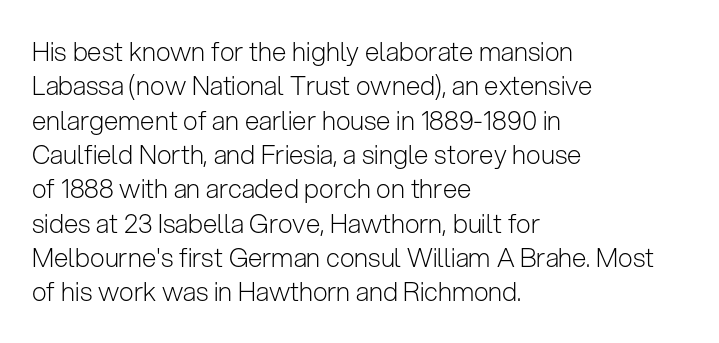
Leftover space on each line is placed entirely after the last word. Notice how the stems are strictly vertical — no italics here. The rendering uses a moderate line-height, typical for paragraphs. Underlining? Definitely not there. A light-to-regular cut is what we see here.
